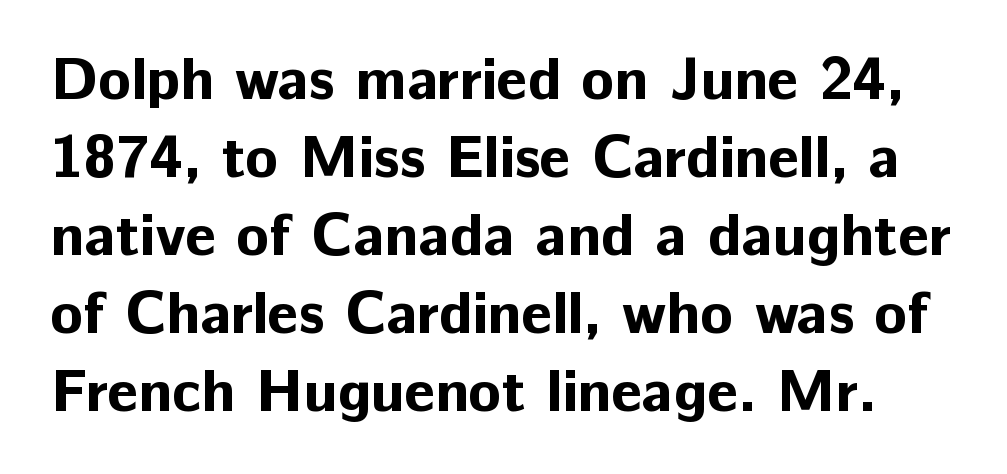
{"serif": "no", "italic": "no", "bold": "yes", "weight": "bold", "width": "normal", "stroke_contrast": "low", "x_height": "medium", "monospaced": "no", "underline": "no", "line_spacing": "normal", "line_spacing_ratio": 1.3, "letter_spacing": "normal", "letter_spacing_em": 0.0, "glyph_px": 60}
